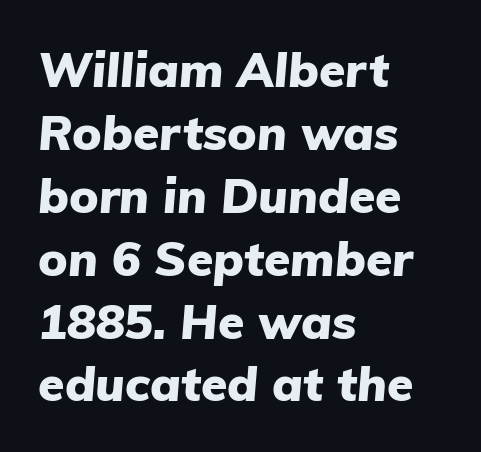
{"italic": "yes", "lean": "right", "slant_degrees": 5, "bold": "yes", "weight": "heavy", "width": "normal", "stroke_contrast": "low", "x_height": "medium", "monospaced": "no", "underline": "no", "align": "left", "line_spacing": "normal", "line_spacing_ratio": 1.31, "letter_spacing": "normal", "letter_spacing_em": 0.0, "glyph_px": 48}
